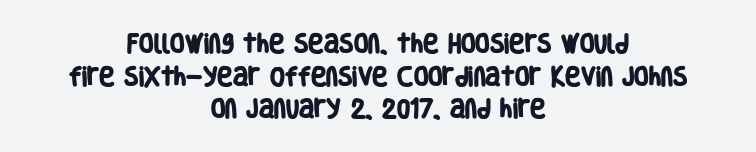
{"bold": "yes", "underline": "no", "align": "center", "line_spacing": "normal", "line_spacing_ratio": 1.55, "letter_spacing": "normal", "letter_spacing_em": 0.0, "glyph_px": 21}
